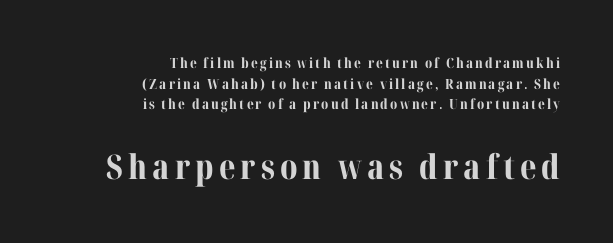
Q: Is the text bold? A: Yes.
Q: Is the text italic (slanted)? A: No, it is upright.
Q: Is the typeface a serif or a sans-serif typeface? A: Serif.
Q: Is the text underlined? A: No.
Q: How is the paragraph aligned? A: Right-aligned.
Q: Is the spacing between lines tight, normal or loose? A: Normal.
Q: Which block of text is set in a larger size, the first (top) or the second (bottom)? A: The second (bottom) one.
Q: Width (condensed, normal, or wide)? A: Normal.
Q: Stroke contrast? A: Medium.
Q: x-height? A: Medium.
Q: Monospaced? A: No.
